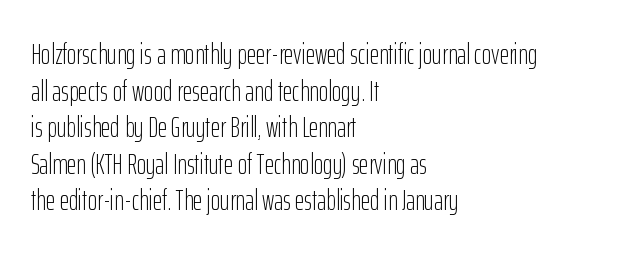
Character widths vary here, with narrow letters taking less room than wide ones. Nobody drew a line under any word here. Stems here are at most as thick as an everyday book face. No extra tracking has been applied to these lines.
